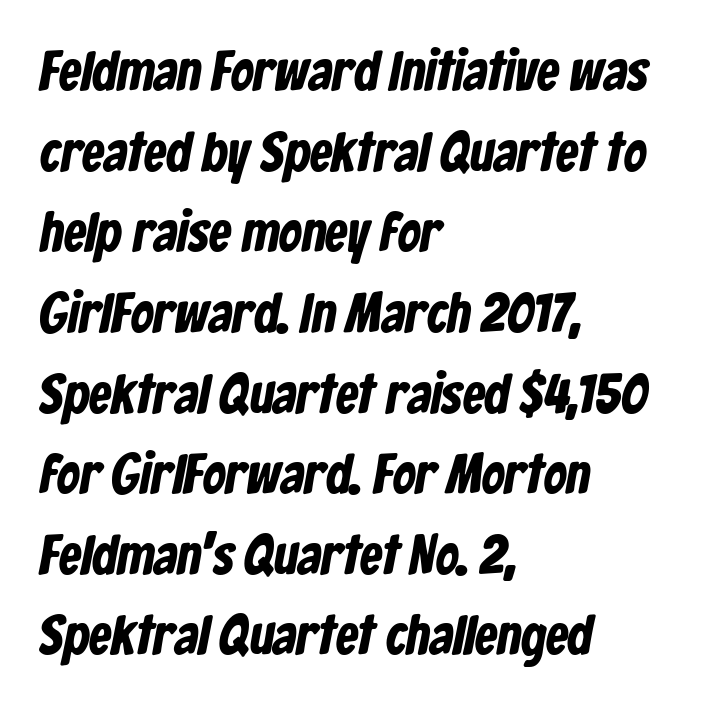
The image shows 56 px bold, condensed sans-serif type; set left-aligned, normal line spacing (1.44x), normal letter spacing, not underlined; low stroke contrast and a medium x-height.
